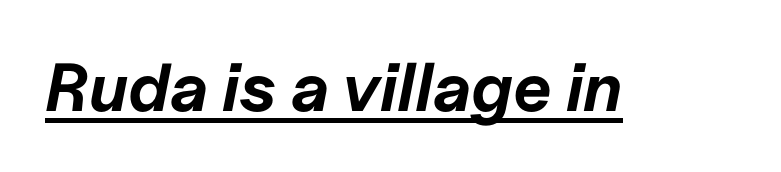
Every character sits at an angle, as italics do. The line texture is even and compact thanks to regular tracking. The typesetting leans heavy: a genuine bold. Is this a fixed-width face? No — the glyphs have proportional, varying widths.
